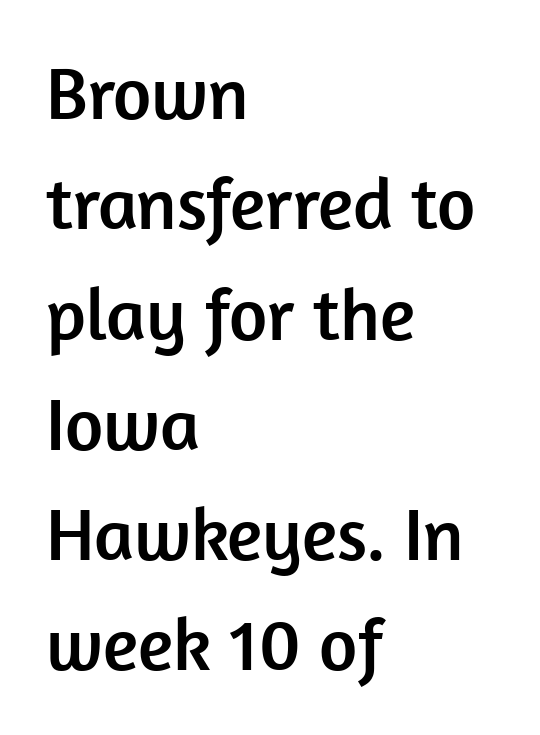
{"serif": "no", "italic": "no", "width": "normal", "stroke_contrast": "low", "x_height": "medium", "monospaced": "no", "underline": "no", "align": "left", "line_spacing": "normal", "line_spacing_ratio": 1.49, "letter_spacing": "normal", "letter_spacing_em": 0.0, "glyph_px": 74}
